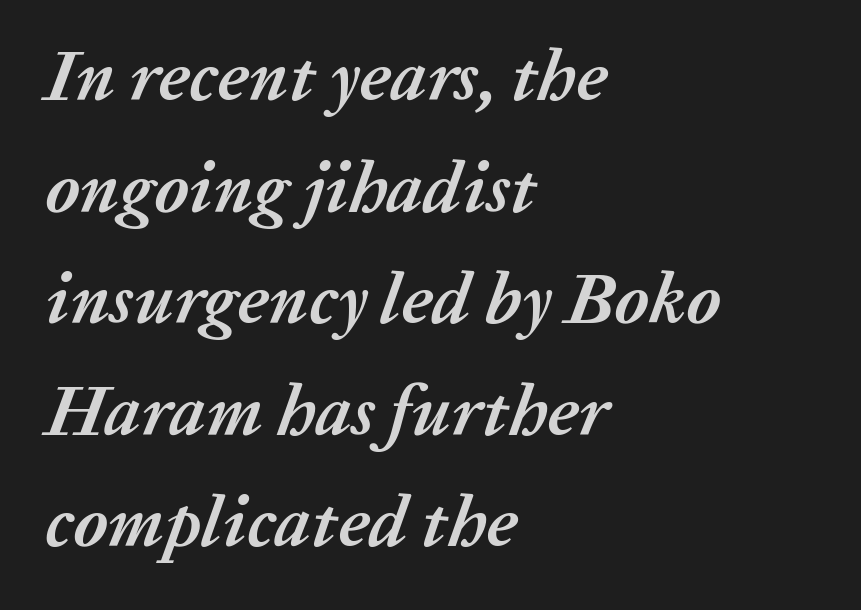
When letters slant like this, we call the style italic. The passage is arranged the way most books set body copy — flush left. The designer left line spacing at the default. Strong, thick strokes mark this as bold type.
